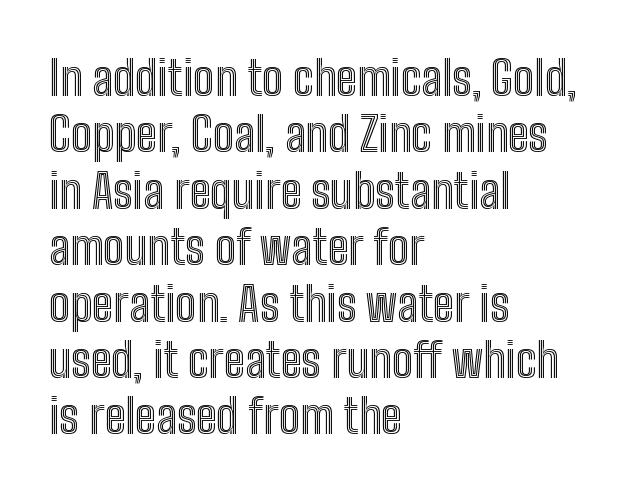
Descenders are the only things crossing below the line. Do the characters align in a grid? No, the font is proportional. There is no visible air inserted between adjacent glyphs. If you drew a ruler down the left edge, every line would touch it. When letters stand straight like this, we call the style roman or upright.
